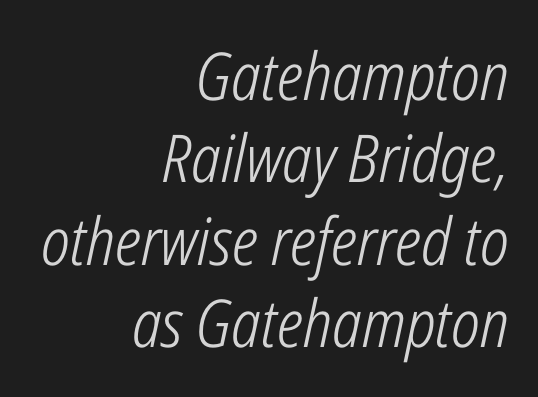
Q: Is the text bold? A: No.
Q: Is the text italic (slanted)? A: Yes, it leans right by about 12 degrees.
Q: Is the text underlined? A: No.
Q: How is the paragraph aligned? A: Right-aligned.
Q: Is the spacing between letters normal or unusually wide? A: Normal.
Q: Is the spacing between lines tight, normal or loose? A: Normal.
Q: Width (condensed, normal, or wide)? A: Condensed.
Q: Stroke contrast? A: Low.
Q: x-height? A: Medium.
Q: Monospaced? A: No.
